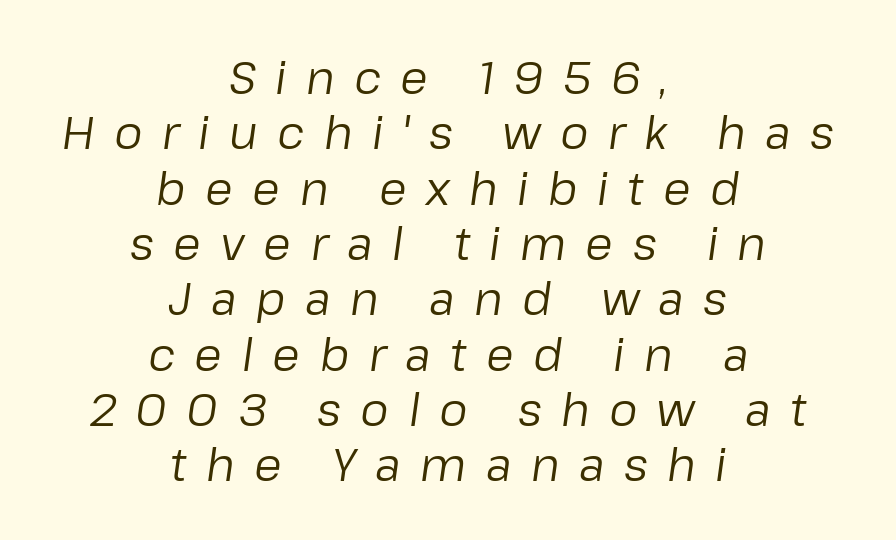
Observe the lean: these are italic letterforms. No word sits above an underline. Every row of glyphs is offset so its center matches the block's center. Students, note that the glyphs here are deliberately spaced far apart. These lines are rendered in a variable-pitch font. The strokes are not fattened; the text isn't bold.
